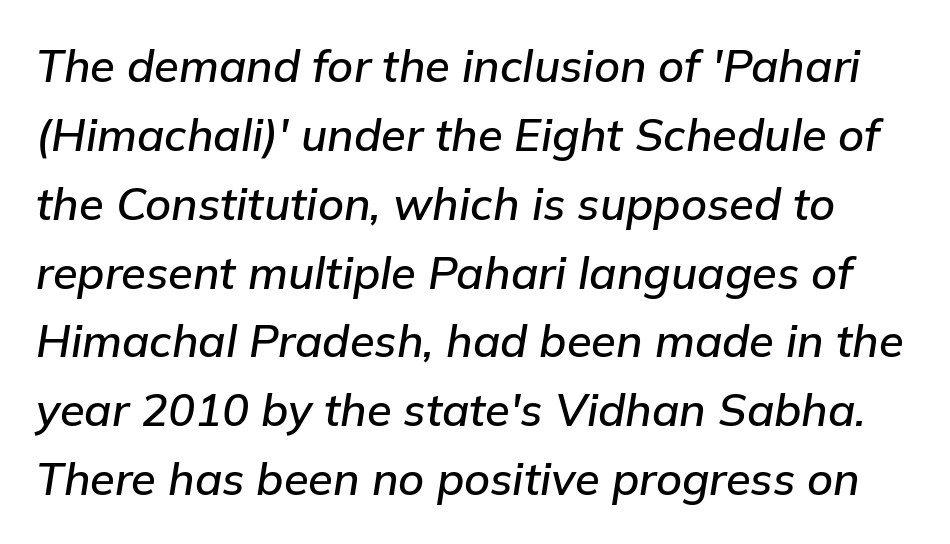
{"italic": "yes", "lean": "right", "slant_degrees": 9, "width": "normal", "stroke_contrast": "low", "x_height": "medium", "monospaced": "no", "underline": "no", "line_spacing": "normal", "line_spacing_ratio": 1.53, "letter_spacing": "normal", "letter_spacing_em": 0.0, "glyph_px": 45}
